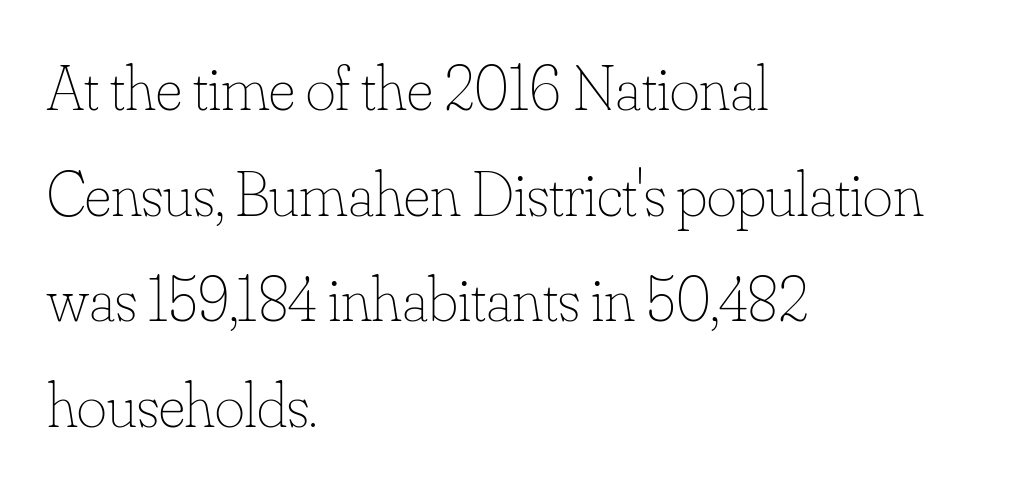
Evenly set lines give the paragraph a standard silhouette. The type is set solid horizontally, with unmodified tracking. Notice how the passage keeps a crisp vertical edge on the left only. Anything drawn beneath the words? Only blank space. Spacing verdict: proportional, widths tailored to each character. No extra ink here — the face is not bold.
